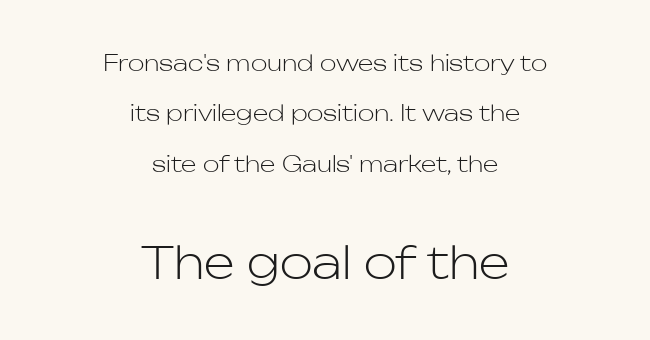
The specimen reads as upright at a glance. Are there feet on the stems? There aren't — it's a sans. The paragraph shown floats in the horizontal middle. There is no visible air inserted between adjacent glyphs.
